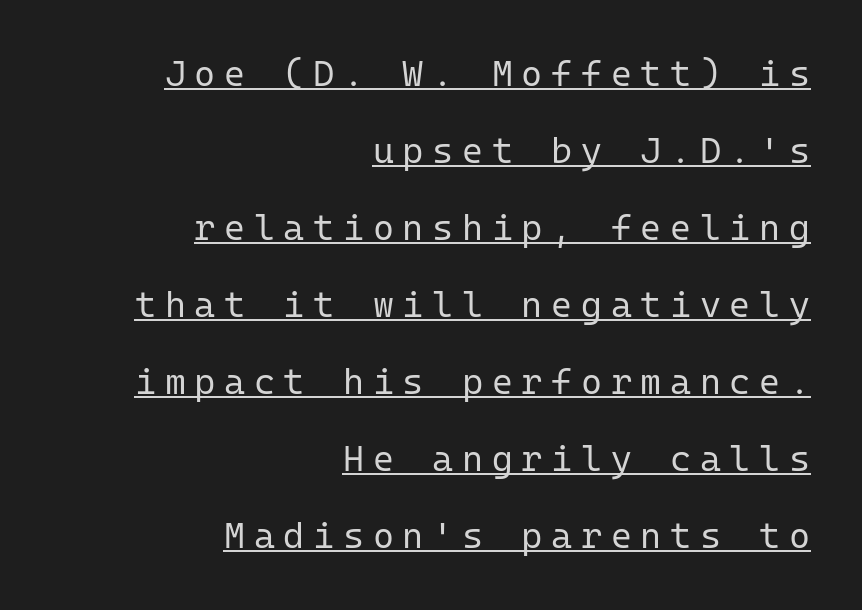
Like a heading marked for emphasis, these lines bear an underscore. Caption: multi-line text, flush right, ragged left. Stem width sits at or under what a default text font uses. A typesetter would label this face a sans. Short note: letters widely spaced. Vertical strokes here are truly vertical.
